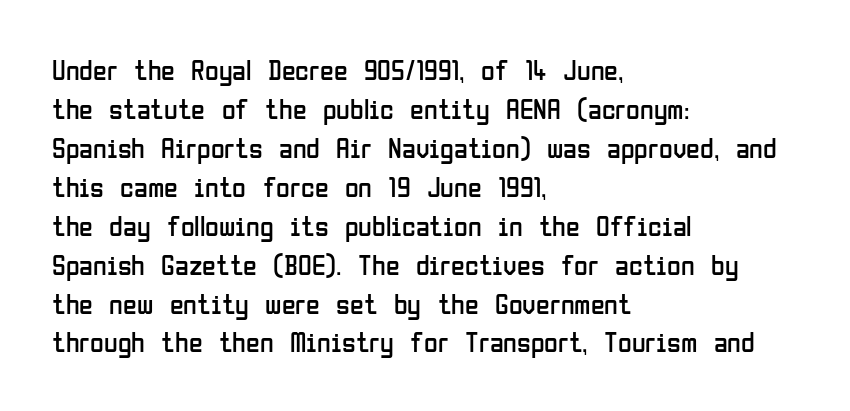
{"serif": "no", "italic": "no", "bold": "no", "weight": "regular", "width": "condensed", "stroke_contrast": "low", "x_height": "medium", "monospaced": "no", "underline": "no", "align": "left", "line_spacing": "normal", "line_spacing_ratio": 1.39, "letter_spacing": "normal", "letter_spacing_em": 0.0, "glyph_px": 28}
